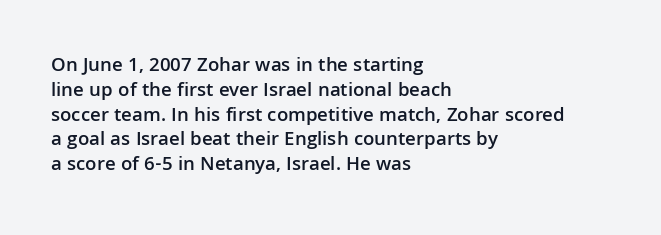
Where is the straight margin? On the left. These words are printed semibold, heavier than regular yet not bold. Designer's note — italics off, roman on. The space beneath each line is pristine and unruled. Words appear dense and cohesive because spacing is normal.
